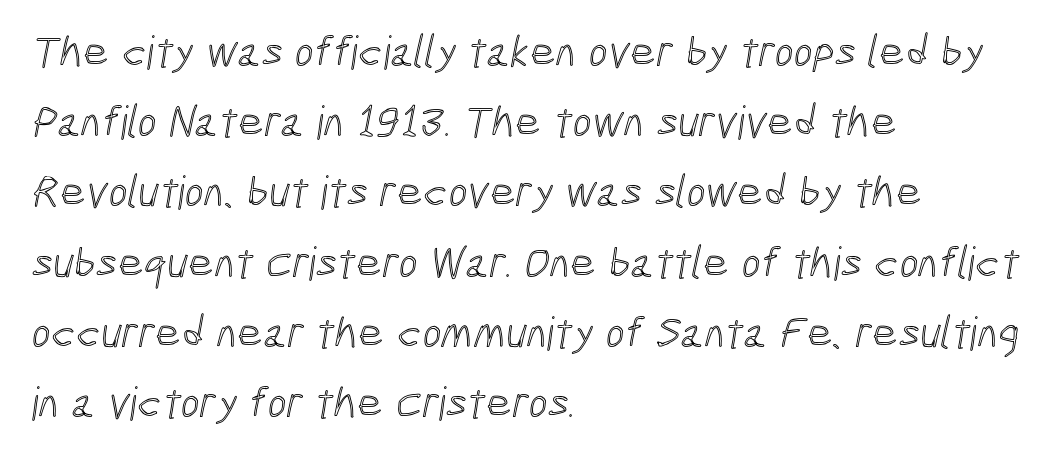
{"width": "condensed", "x_height": "medium", "monospaced": "no", "underline": "no", "align": "left", "line_spacing": "normal", "line_spacing_ratio": 1.56, "letter_spacing": "normal", "letter_spacing_em": 0.0, "glyph_px": 45}
